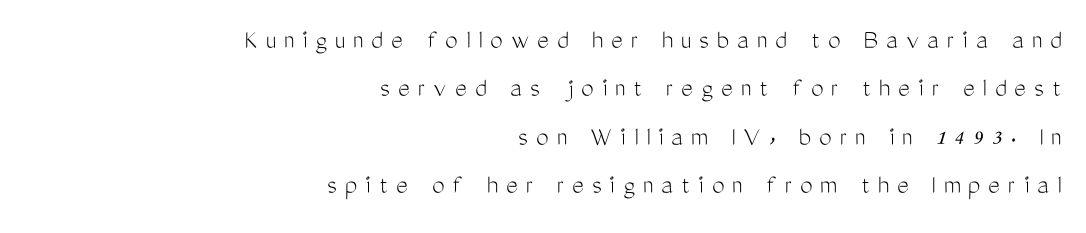
Weight: not bold — regular or lighter. A roman cut, with each character standing at attention. Do the characters align in a grid? No, the font is proportional. Beneath every word, the page is bare. The designer went with a sans here, leaving each stem footless. Students, note that the glyphs here are deliberately spaced far apart.
